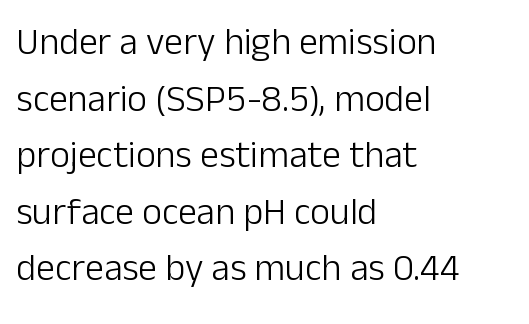
{"serif": "no", "italic": "no", "bold": "no", "weight": "light", "width": "normal", "stroke_contrast": "low", "x_height": "medium", "monospaced": "no", "underline": "no", "align": "left", "line_spacing": "normal", "line_spacing_ratio": 1.49, "letter_spacing": "normal", "letter_spacing_em": 0.0, "glyph_px": 38}
